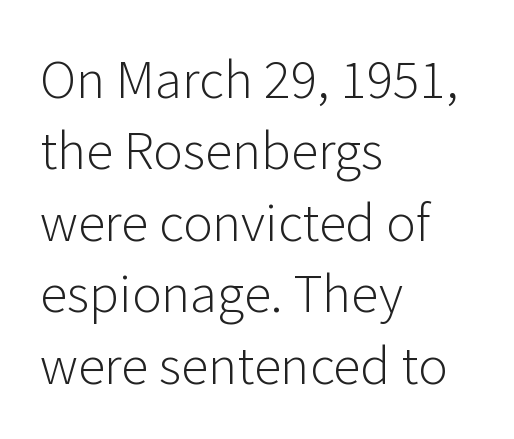
Q: Is the text bold? A: No.
Q: Is the text italic (slanted)? A: No, it is upright.
Q: Is the typeface a serif or a sans-serif typeface? A: Sans-serif.
Q: Is the text underlined? A: No.
Q: How is the paragraph aligned? A: Left-aligned.
Q: Is the spacing between letters normal or unusually wide? A: Normal.
Q: Is the spacing between lines tight, normal or loose? A: Normal.
Q: Width (condensed, normal, or wide)? A: Normal.
Q: Stroke contrast? A: Low.
Q: x-height? A: Medium.
Q: Monospaced? A: No.
